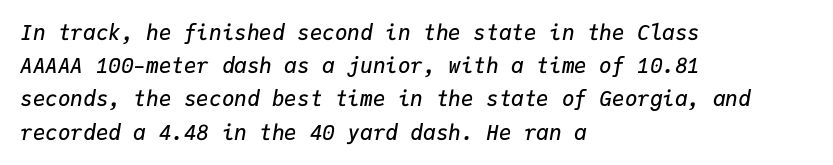
{"italic": "yes", "lean": "right", "slant_degrees": 9, "bold": "semi", "underline": "no", "align": "left", "line_spacing": "normal", "line_spacing_ratio": 1.58, "letter_spacing": "normal", "letter_spacing_em": 0.0, "glyph_px": 21}
